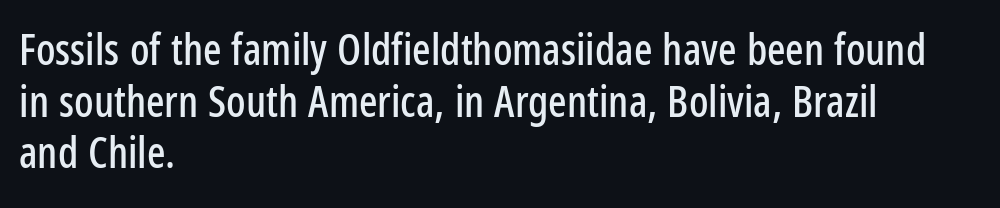
Q: Is the text italic (slanted)? A: No, it is upright.
Q: Is the typeface a serif or a sans-serif typeface? A: Sans-serif.
Q: Is the text underlined? A: No.
Q: How is the paragraph aligned? A: Left-aligned.
Q: Is the spacing between letters normal or unusually wide? A: Normal.
Q: Width (condensed, normal, or wide)? A: Condensed.
Q: Stroke contrast? A: Low.
Q: x-height? A: Medium.
Q: Monospaced? A: No.
